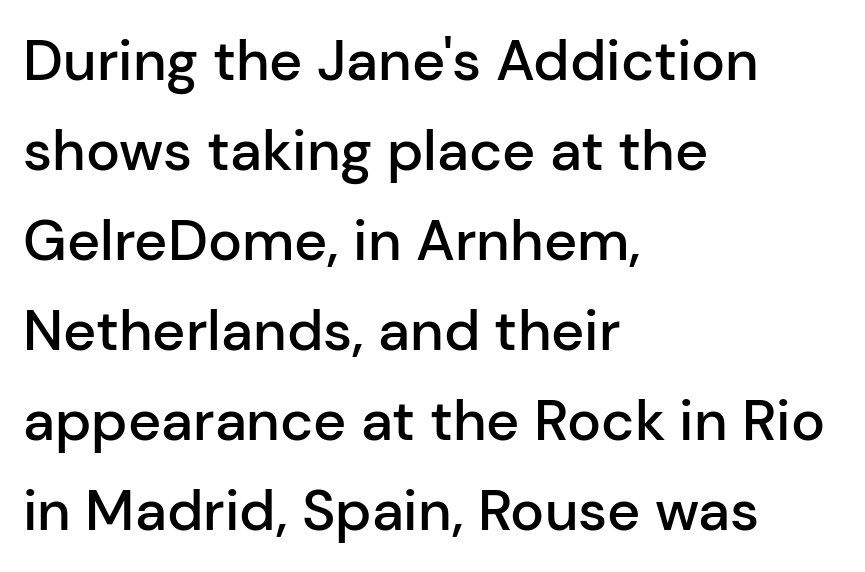
Any mark beneath the type? The region is blank. If you drew a line through each stem, it would be perfectly vertical. Visually the block forms a straight wall on the left and a jagged coastline on the right. What kind of face is this? One without serifs — a sans. Proportional: the letters do not fall into vertical columns.
